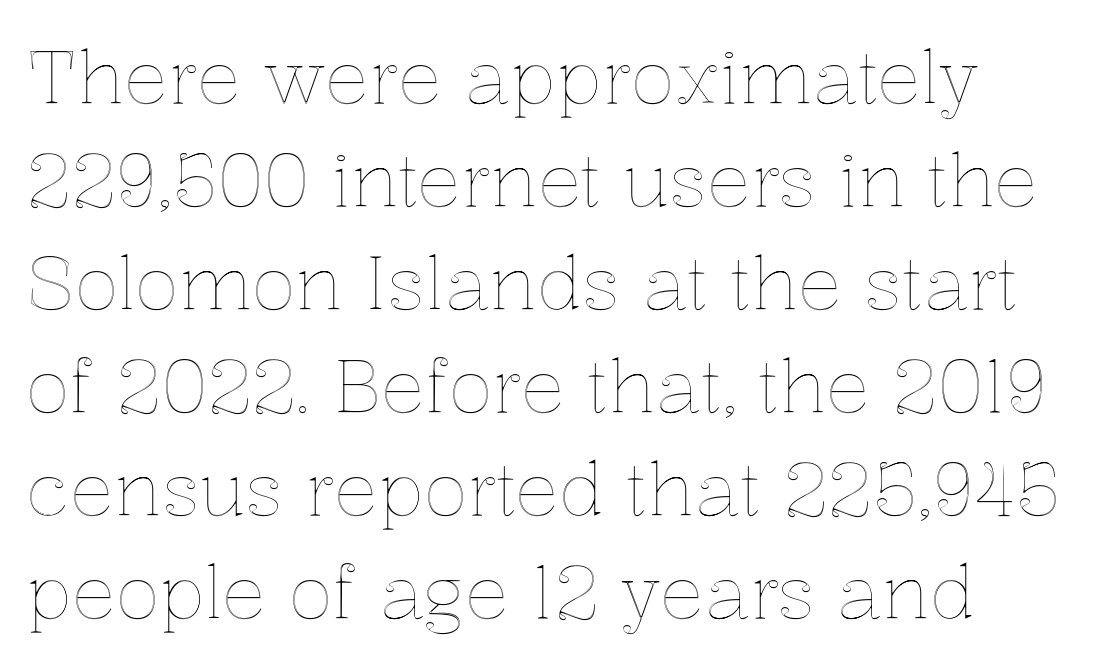
Q: Is the text italic (slanted)? A: No, it is upright.
Q: Is the text underlined? A: No.
Q: Is the spacing between letters normal or unusually wide? A: Normal.
Q: Is the spacing between lines tight, normal or loose? A: Normal.
Q: Width (condensed, normal, or wide)? A: Normal.
Q: x-height? A: Medium.
Q: Monospaced? A: No.
